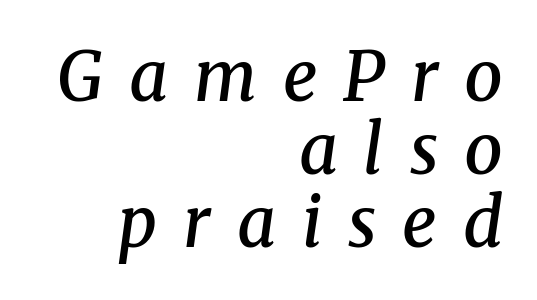
Q: Is the text bold? A: Semi-bold.
Q: Is the text italic (slanted)? A: Yes, it leans right by about 8 degrees.
Q: Is the typeface a serif or a sans-serif typeface? A: Serif.
Q: Is the text underlined? A: No.
Q: How is the paragraph aligned? A: Right-aligned.
Q: Is the spacing between letters normal or unusually wide? A: Unusually wide.
Q: Is the spacing between lines tight, normal or loose? A: Tight.
Q: Width (condensed, normal, or wide)? A: Normal.
Q: Stroke contrast? A: Medium.
Q: x-height? A: Medium.
Q: Monospaced? A: No.
